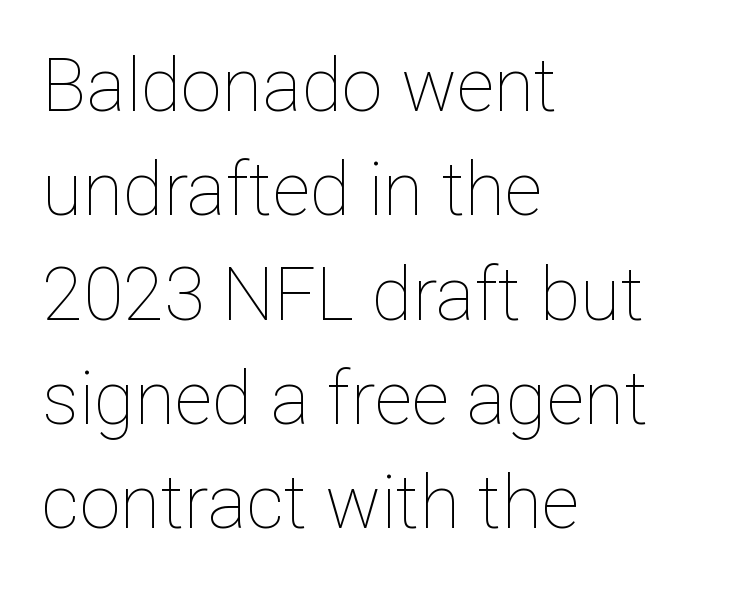
{"italic": "no", "bold": "no", "weight": "thin", "width": "normal", "stroke_contrast": "low", "x_height": "medium", "monospaced": "no", "underline": "no", "align": "left", "line_spacing": "normal", "line_spacing_ratio": 1.41, "letter_spacing": "normal", "letter_spacing_em": 0.0, "glyph_px": 74}
